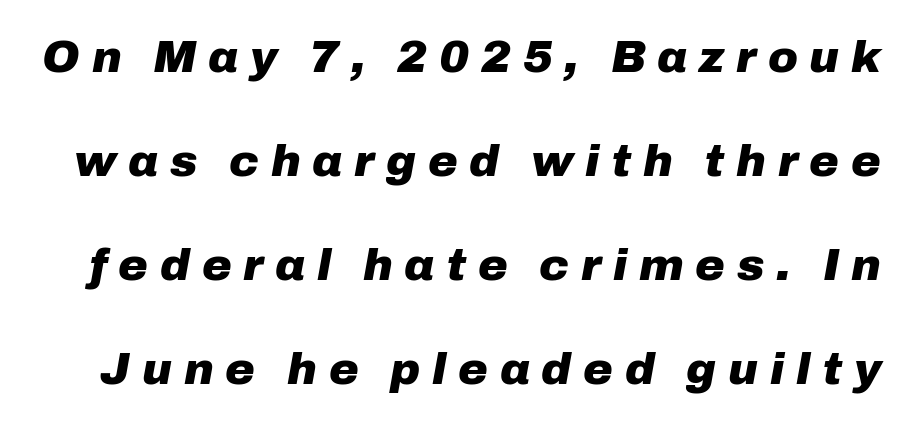
{"italic": "yes", "lean": "right", "slant_degrees": 10, "bold": "yes", "weight": "heavy", "width": "normal", "stroke_contrast": "low", "x_height": "medium", "monospaced": "no", "underline": "no", "line_spacing": "loose", "line_spacing_ratio": 2.31, "letter_spacing": "wide", "letter_spacing_em": 0.26, "glyph_px": 45}
